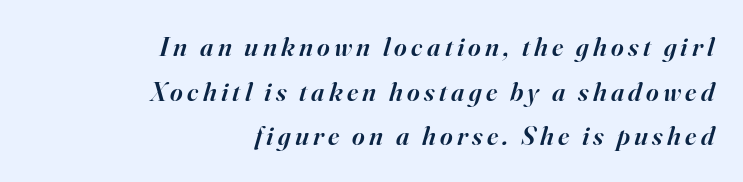
The image shows 27 px text type, italic (leaning right); set right-aligned, normal line spacing (1.65x), not underlined.
